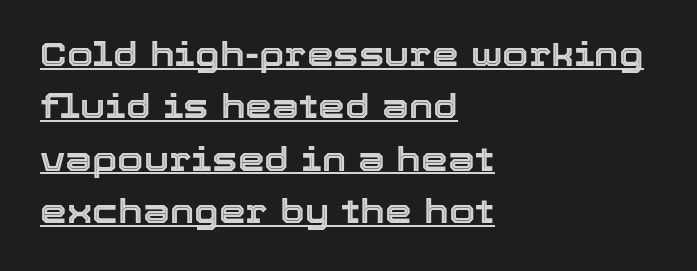
The image shows 34 px text type, upright; set left-aligned, normal line spacing (1.54x), normal letter spacing, underlined; a medium x-height.
